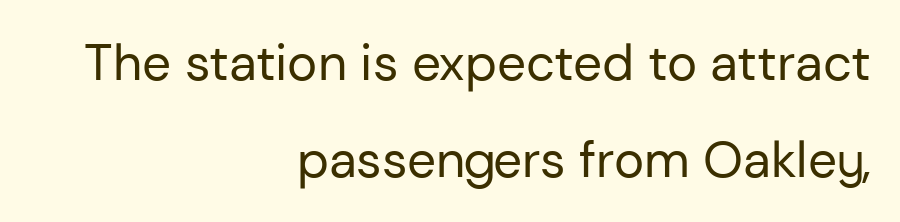
Q: Is the text bold? A: No.
Q: Is the text italic (slanted)? A: No, it is upright.
Q: Is the typeface a serif or a sans-serif typeface? A: Sans-serif.
Q: Is the text underlined? A: No.
Q: How is the paragraph aligned? A: Right-aligned.
Q: Is the spacing between letters normal or unusually wide? A: Normal.
Q: Is the spacing between lines tight, normal or loose? A: Loose.
Q: Width (condensed, normal, or wide)? A: Normal.
Q: Stroke contrast? A: Low.
Q: x-height? A: Medium.
Q: Monospaced? A: No.
